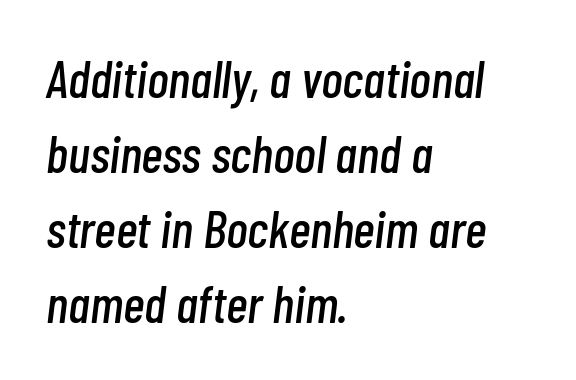
The image shows 52 px condensed type, italic (leaning right); set left-aligned, normal line spacing (1.44x), normal letter spacing, not underlined; low stroke contrast and a medium x-height.
